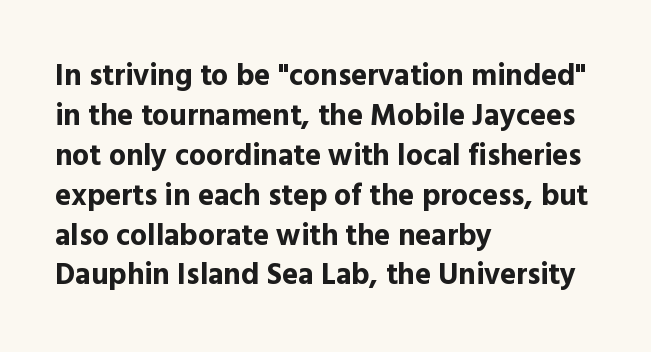
Q: Is the text bold? A: Yes.
Q: Is the text italic (slanted)? A: No, it is upright.
Q: Is the typeface a serif or a sans-serif typeface? A: Sans-serif.
Q: Is the text underlined? A: No.
Q: How is the paragraph aligned? A: Left-aligned.
Q: Is the spacing between letters normal or unusually wide? A: Normal.
Q: Is the spacing between lines tight, normal or loose? A: Normal.
Q: Width (condensed, normal, or wide)? A: Normal.
Q: x-height? A: Medium.
Q: Monospaced? A: No.
